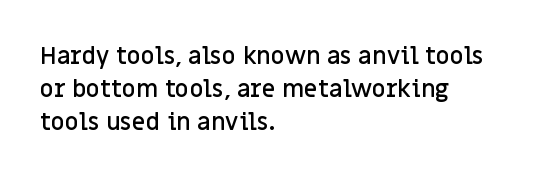
Leading: standard. The passage shown is semibold, sitting just below true bold. Descenders are the only things crossing below the line. Inter-character spacing is left at the font's built-in metrics. Notice how the stems are strictly vertical — no italics here.
